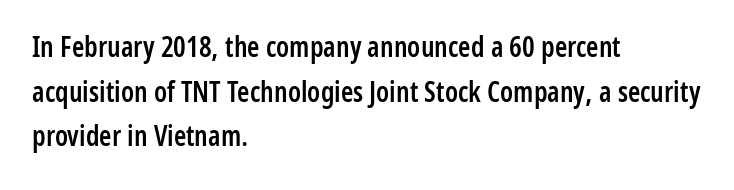
{"serif": "no", "italic": "no", "bold": "semi", "weight": "semibold", "width": "condensed", "stroke_contrast": "low", "x_height": "medium", "monospaced": "no", "underline": "no", "align": "left", "line_spacing": "normal", "line_spacing_ratio": 1.59, "letter_spacing": "normal", "letter_spacing_em": 0.0, "glyph_px": 28}
